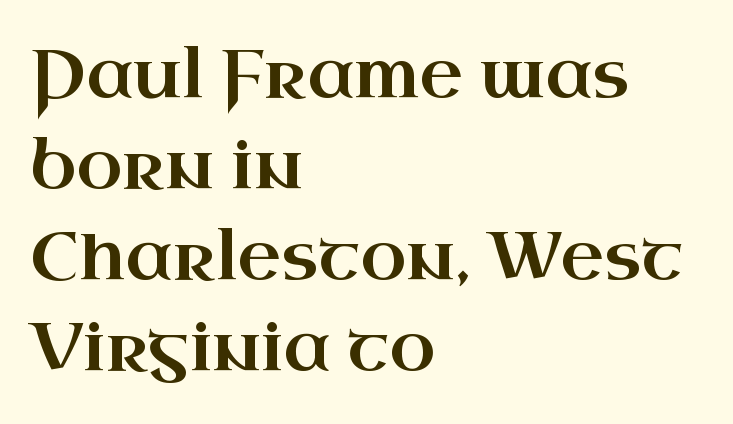
Q: Is the text italic (slanted)? A: No, it is upright.
Q: Is the typeface a serif or a sans-serif typeface? A: Serif.
Q: Is the text underlined? A: No.
Q: How is the paragraph aligned? A: Left-aligned.
Q: Is the spacing between letters normal or unusually wide? A: Normal.
Q: Is the spacing between lines tight, normal or loose? A: Normal.
Q: Width (condensed, normal, or wide)? A: Wide.
Q: Stroke contrast? A: High.
Q: x-height? A: Small.
Q: Monospaced? A: No.
